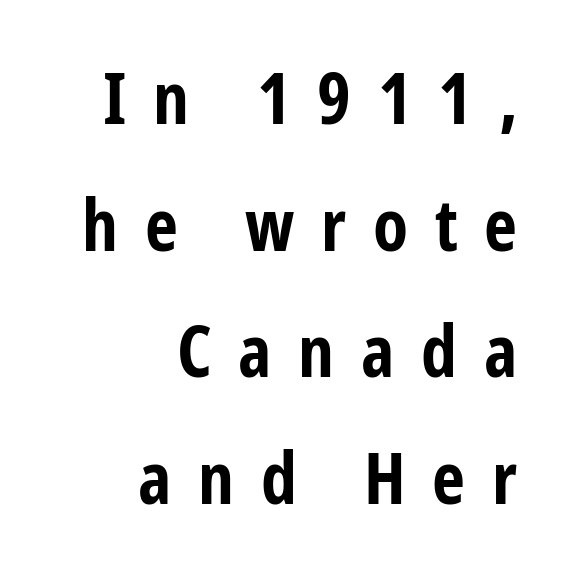
{"serif": "no", "italic": "no", "bold": "yes", "weight": "bold", "width": "condensed", "stroke_contrast": "low", "x_height": "medium", "monospaced": "no", "underline": "no", "align": "right", "line_spacing_ratio": 1.76, "letter_spacing": "wide", "letter_spacing_em": 0.37, "glyph_px": 72}
